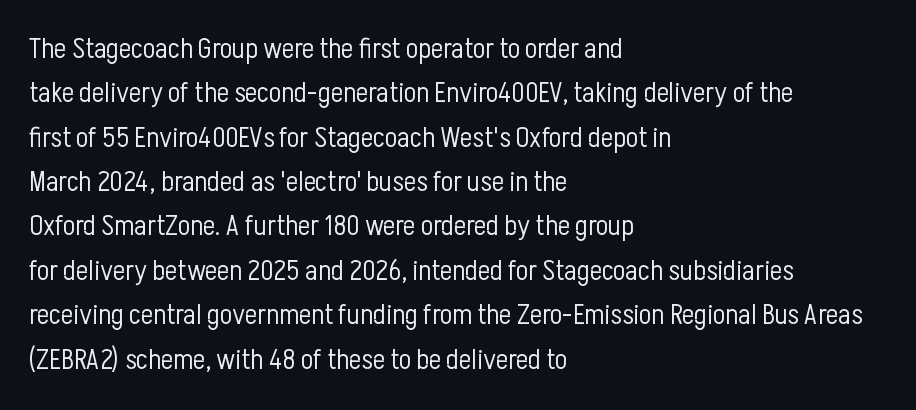
{"serif": "no", "italic": "no", "bold": "no", "weight": "light", "width": "condensed", "stroke_contrast": "low", "x_height": "medium", "monospaced": "no", "underline": "no", "align": "left", "line_spacing": "normal", "line_spacing_ratio": 1.53, "letter_spacing": "normal", "letter_spacing_em": 0.0, "glyph_px": 29}
